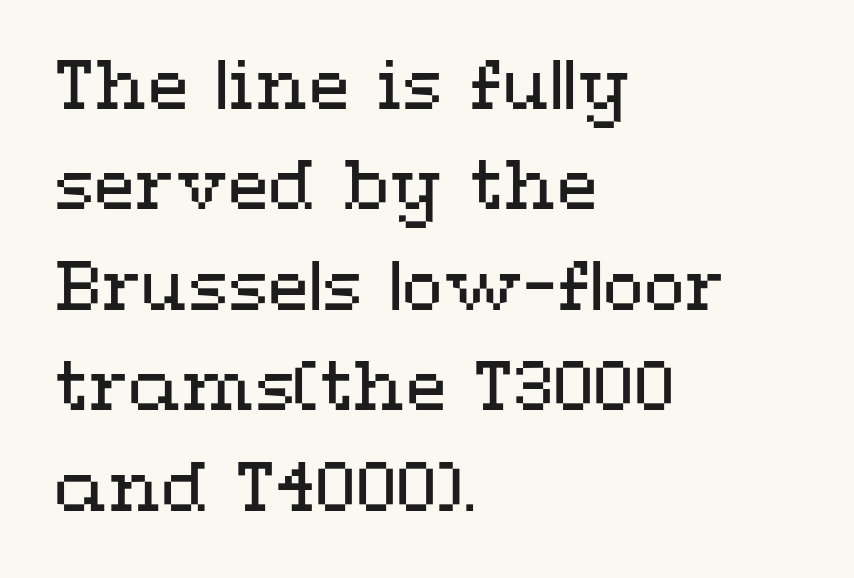
{"italic": "no", "bold": "no", "weight": "regular", "width": "wide", "stroke_contrast": "medium", "x_height": "medium", "monospaced": "no", "underline": "no", "align": "left", "line_spacing": "normal", "line_spacing_ratio": 1.5, "letter_spacing": "normal", "letter_spacing_em": 0.0, "glyph_px": 67}
